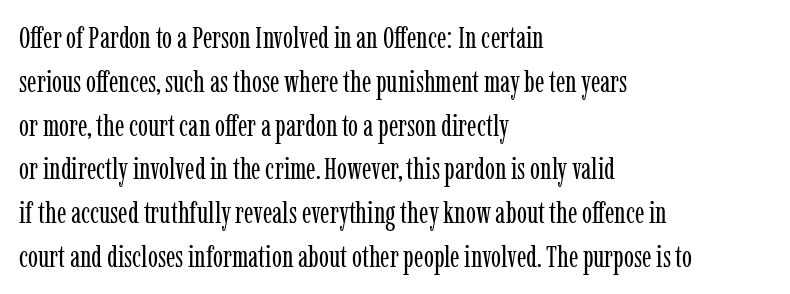
The image shows 30 px regular-weight, condensed serif type, upright; set left-aligned, normal line spacing (1.46x), normal letter spacing, not underlined; low stroke contrast and a medium x-height.
